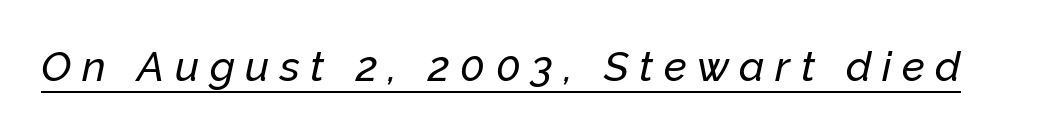
The words here are underlined. These lines were composed using italics. The passage shown has open, widely tracked lettering throughout. Note the varied advance widths — an 'i' is clearly narrower than an 'm'.
